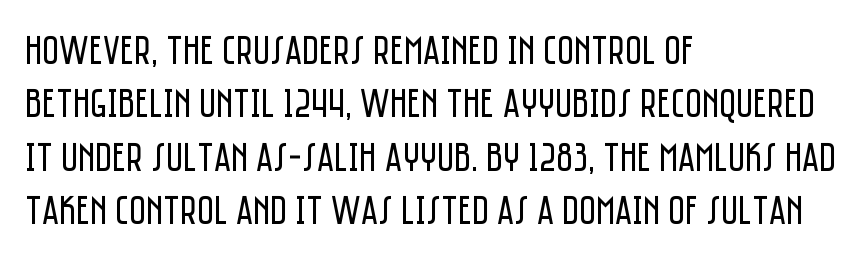
Weight: regular or lighter. The face used here is rendered with its standard letterfit. The text was rendered using a sans face with plain stroke endings. A student would call this left alignment; a typographer would say flush left, rag right.
